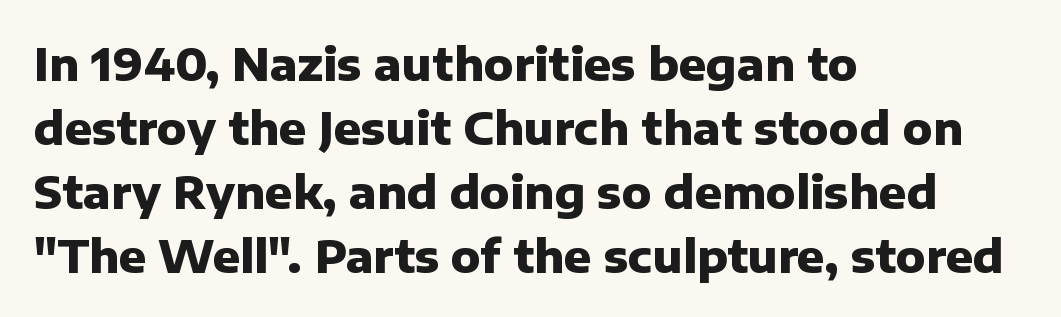
A typesetter would call this proportional, since set widths differ per character. Look at the tracking — it's just the regular setting, nothing added. It's the straight-up-and-down kind of type. The text was rendered using a sans face with plain stroke endings. Pretty heavy lettering here — definitely bold. The words here are not underlined.
